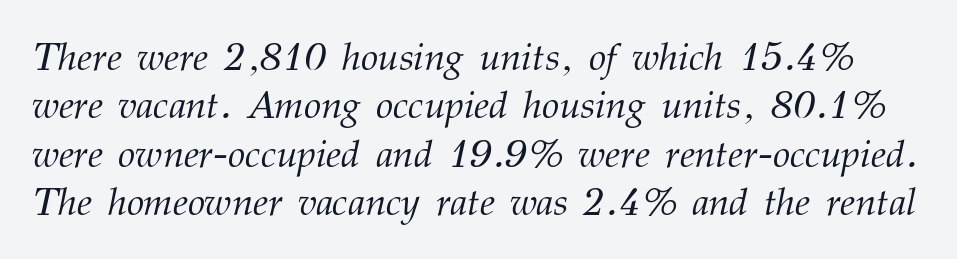
The image shows 39 px light serif type, italic (leaning right); set line spacing 1.24x, normal letter spacing, not underlined; medium stroke contrast and a medium x-height.
